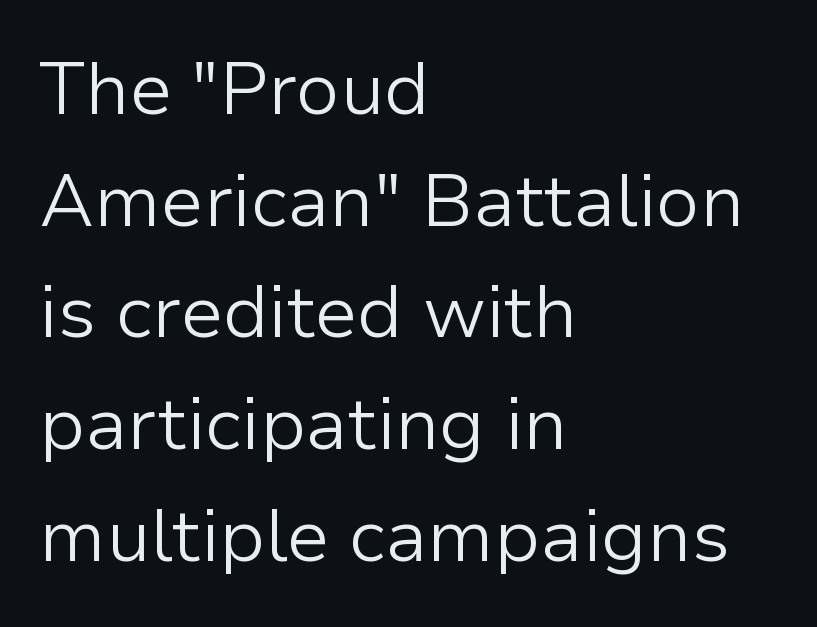
Q: Is the text bold? A: No.
Q: Is the text italic (slanted)? A: No, it is upright.
Q: Is the typeface a serif or a sans-serif typeface? A: Sans-serif.
Q: Is the text underlined? A: No.
Q: How is the paragraph aligned? A: Left-aligned.
Q: Is the spacing between letters normal or unusually wide? A: Normal.
Q: Is the spacing between lines tight, normal or loose? A: Normal.
Q: Width (condensed, normal, or wide)? A: Normal.
Q: Stroke contrast? A: Low.
Q: x-height? A: Medium.
Q: Monospaced? A: No.
